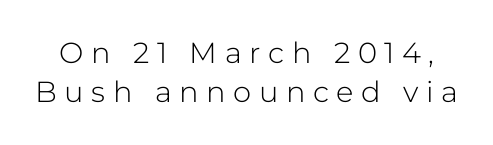
The image shows 29 px light sans-serif type, upright; set normal line spacing (1.35x), unusually wide letter spacing (+0.26 em), not underlined; low stroke contrast and a medium x-height.
